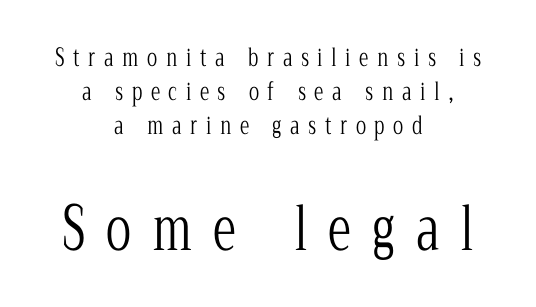
The glyphs in this specimen are seriffed. Think of a printed novel: that variable character pitch is what you see here. The axis of the letterforms is exactly vertical. The rendering uses a moderate line-height, typical for paragraphs.
